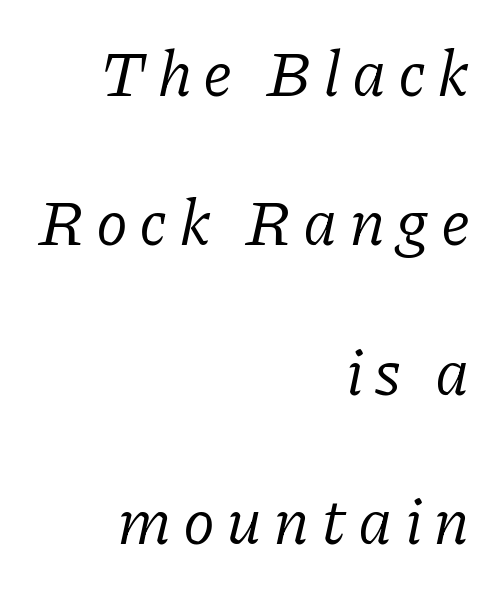
The image shows 65 px regular-weight serif type, italic (leaning right); set right-aligned, loose line spacing (2.3x), not underlined; low stroke contrast and a medium x-height.
